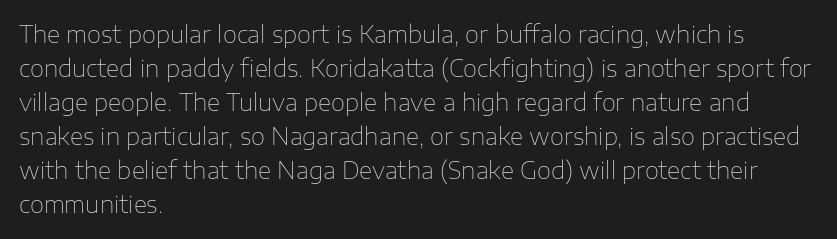
The type sits square on the baseline with zero lean. Stem width sits at or under what a default text font uses. Horizontally, the lines are justified to the leading edge only. This sample keeps an unexceptional amount of space between lines. The space beneath each line is pristine and unruled. There is no visible air inserted between adjacent glyphs.
